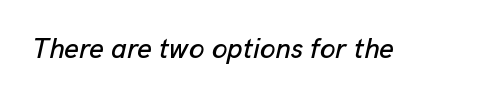
The foot of each line stays bare and open. Style check: oblique. Spacing verdict: proportional, widths tailored to each character. A typesetter would call this zero additional tracking.
